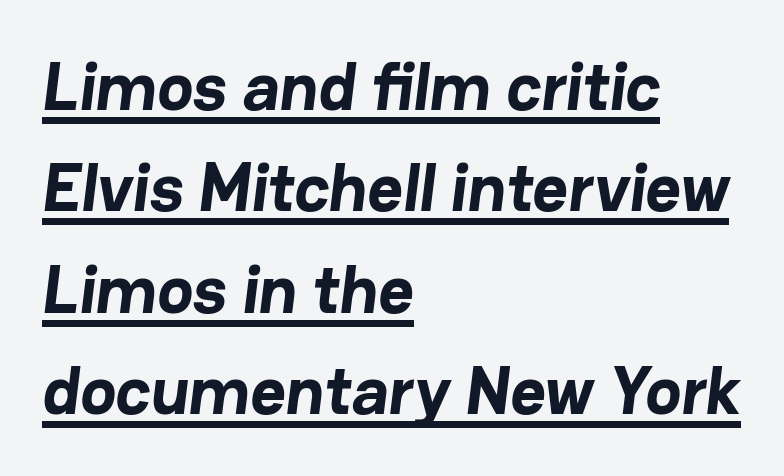
{"serif": "no", "bold": "yes", "weight": "bold", "width": "normal", "stroke_contrast": "low", "x_height": "medium", "monospaced": "no", "underline": "yes", "align": "left", "line_spacing": "normal", "line_spacing_ratio": 1.49, "letter_spacing": "normal", "letter_spacing_em": 0.0, "glyph_px": 68}
